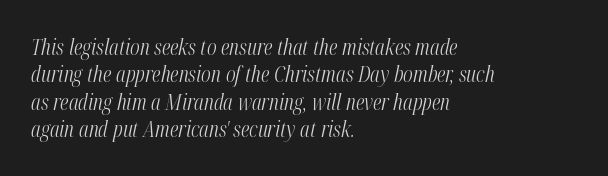
Honestly, the letter spacing is just normal — you wouldn't notice it. Caption: multi-line text, flush left, ragged right. Nobody drew a line under any word here. Successive baselines arrive at the customary interval.
